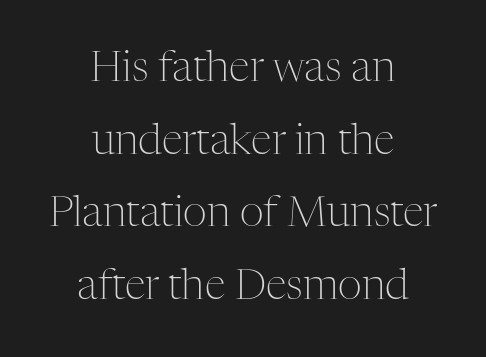
Character widths vary here, with narrow letters taking less room than wide ones. In terms of posture, this sample is upright. What kind of face is this? One with serifs. The rag falls on both sides of this text block equally. Counters stay open thanks to moderate or lighter strokes. Does extra space separate the letters? No, they use regular spacing.
